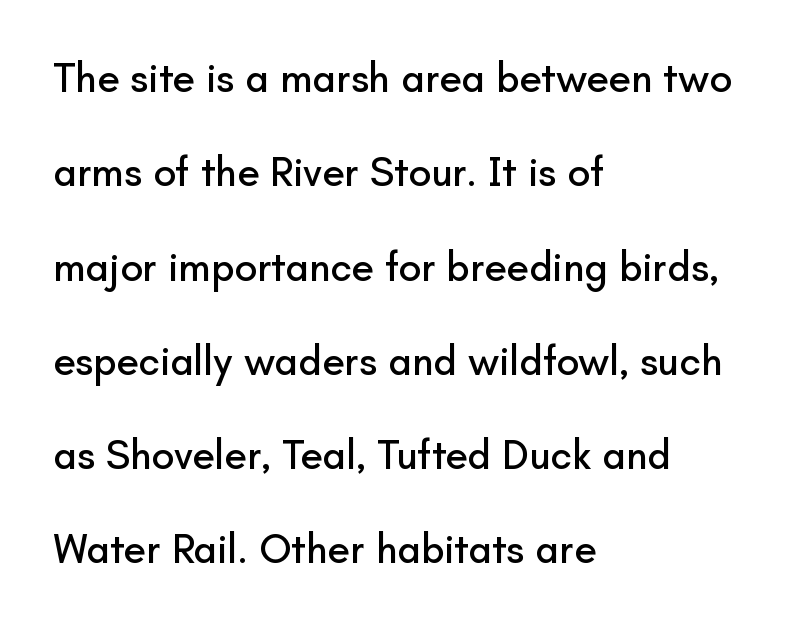
{"serif": "no", "italic": "no", "width": "normal", "stroke_contrast": "low", "x_height": "small", "monospaced": "no", "underline": "no", "align": "left", "line_spacing": "loose", "line_spacing_ratio": 2.3, "letter_spacing": "normal", "letter_spacing_em": 0.0, "glyph_px": 41}
